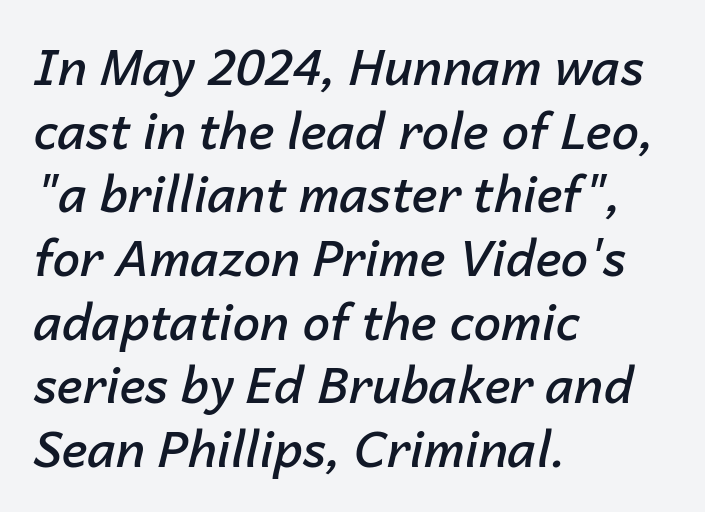
{"italic": "yes", "lean": "right", "slant_degrees": 14, "bold": "semi", "weight": "semibold", "width": "normal", "stroke_contrast": "low", "x_height": "medium", "monospaced": "no", "underline": "no", "align": "left", "line_spacing": "normal", "line_spacing_ratio": 1.3, "letter_spacing": "normal", "letter_spacing_em": 0.0, "glyph_px": 49}
